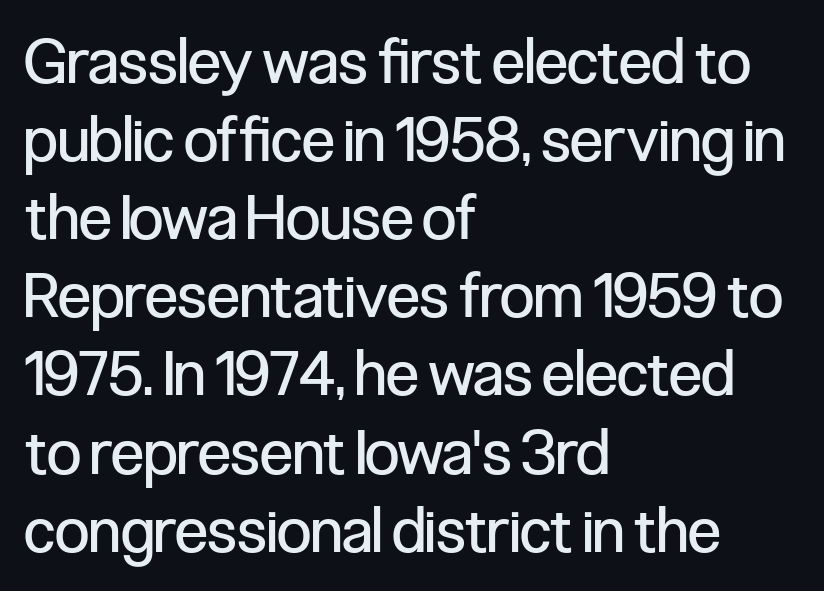
Type without underlining. Which margin do the lines hug? The left one — the right edge is uneven. This is not heavy type; no bold has been used. A sans-serif font was chosen for this passage. Interline gaps are of average width in this sample.
